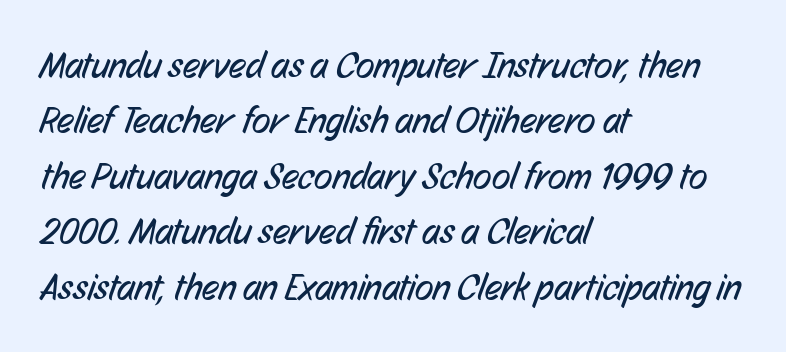
The image shows 38 px regular-weight, condensed sans-serif type; set left-aligned, normal line spacing (1.46x), normal letter spacing, not underlined; low stroke contrast and a medium x-height.
